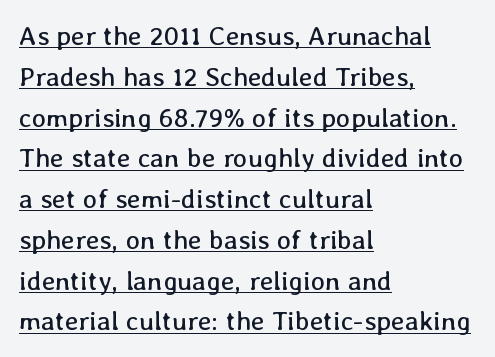
{"italic": "no", "bold": "no", "underline": "yes", "align": "left", "line_spacing": "normal", "line_spacing_ratio": 1.51, "letter_spacing": "normal", "letter_spacing_em": 0.0, "glyph_px": 27}
